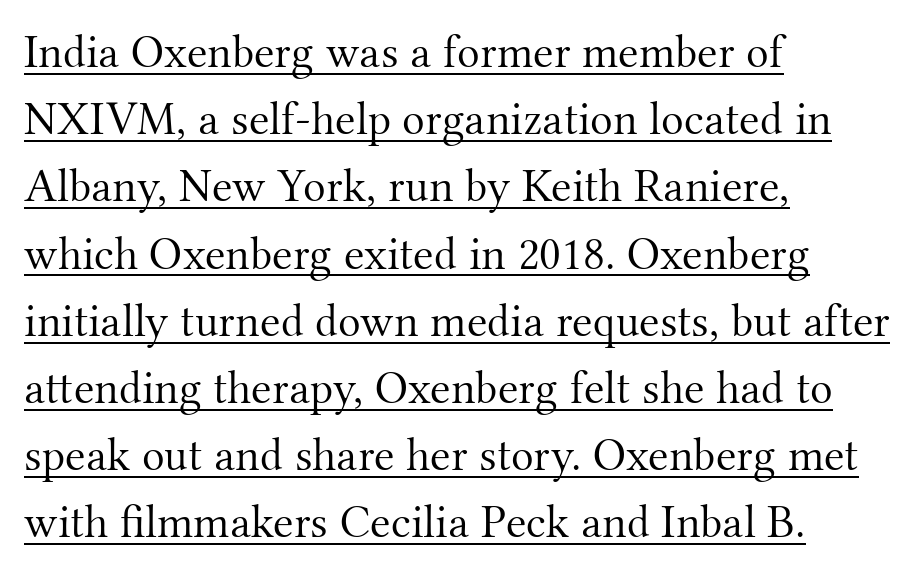
Q: Is the text bold? A: No.
Q: Is the text italic (slanted)? A: No, it is upright.
Q: Is the typeface a serif or a sans-serif typeface? A: Serif.
Q: Is the text underlined? A: Yes.
Q: How is the paragraph aligned? A: Left-aligned.
Q: Is the spacing between letters normal or unusually wide? A: Normal.
Q: Is the spacing between lines tight, normal or loose? A: Normal.
Q: Width (condensed, normal, or wide)? A: Normal.
Q: Stroke contrast? A: Medium.
Q: x-height? A: Small.
Q: Monospaced? A: No.
